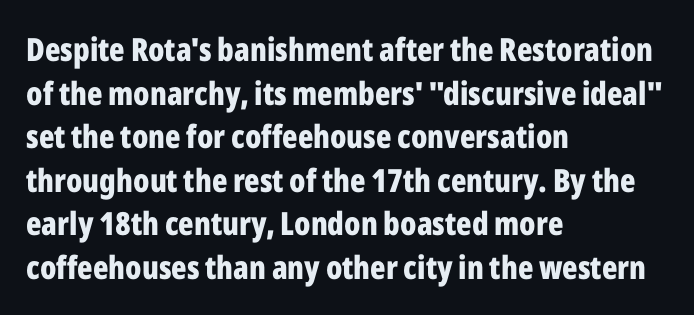
The image shows 32 px bold, condensed sans-serif type, upright; set left-aligned, normal line spacing (1.36x), normal letter spacing, not underlined; low stroke contrast and a medium x-height.
